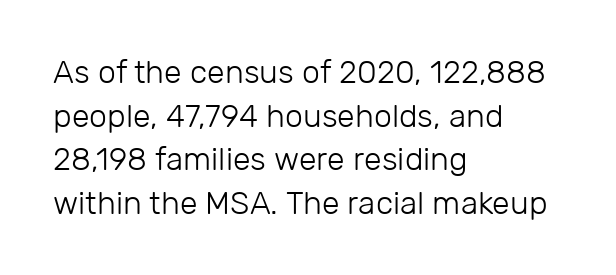
{"serif": "no", "italic": "no", "bold": "no", "weight": "light", "width": "normal", "stroke_contrast": "low", "x_height": "medium", "monospaced": "no", "underline": "no", "align": "left", "line_spacing": "normal", "line_spacing_ratio": 1.36, "letter_spacing": "normal", "letter_spacing_em": 0.0, "glyph_px": 32}
